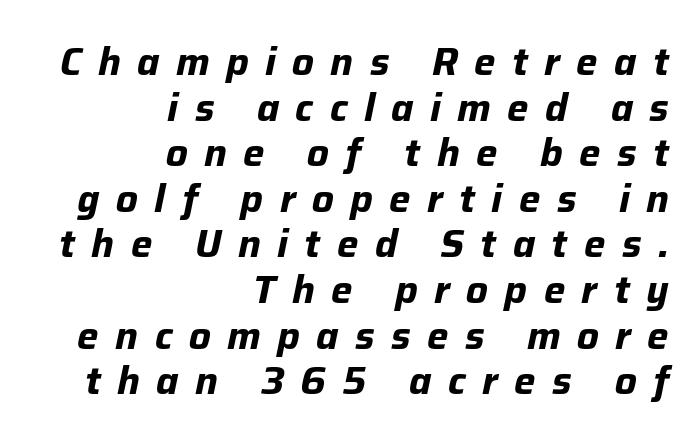
Weight check: bold — yes, fully. Each row of text sits above clean, open space. You could not count columns in this text — the font is proportionally spaced. All the whitespace from short lines collects on the left.
